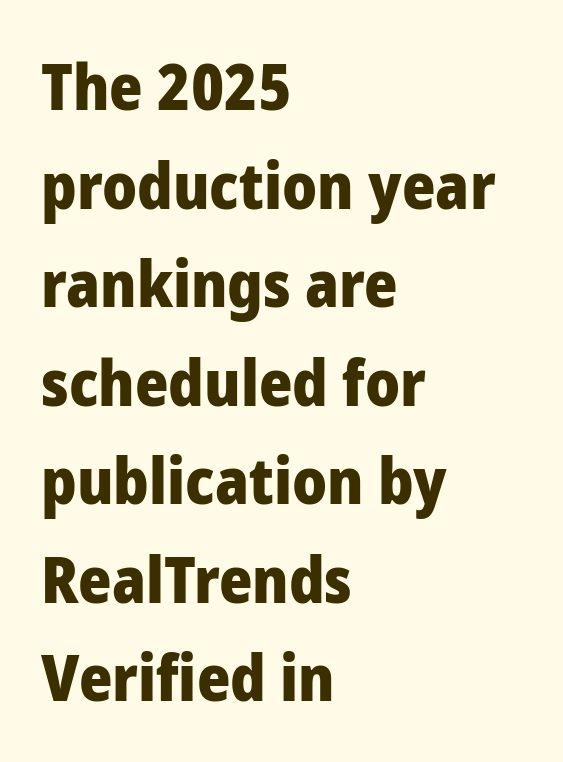
Compared with an ordinary text face, these strokes are far heavier — a full bold. You can tell it's not italic because the verticals are truly vertical. Tracking value appears to be zero — textbook default spacing. If you drew a ruler down the left edge, every line would touch it.
